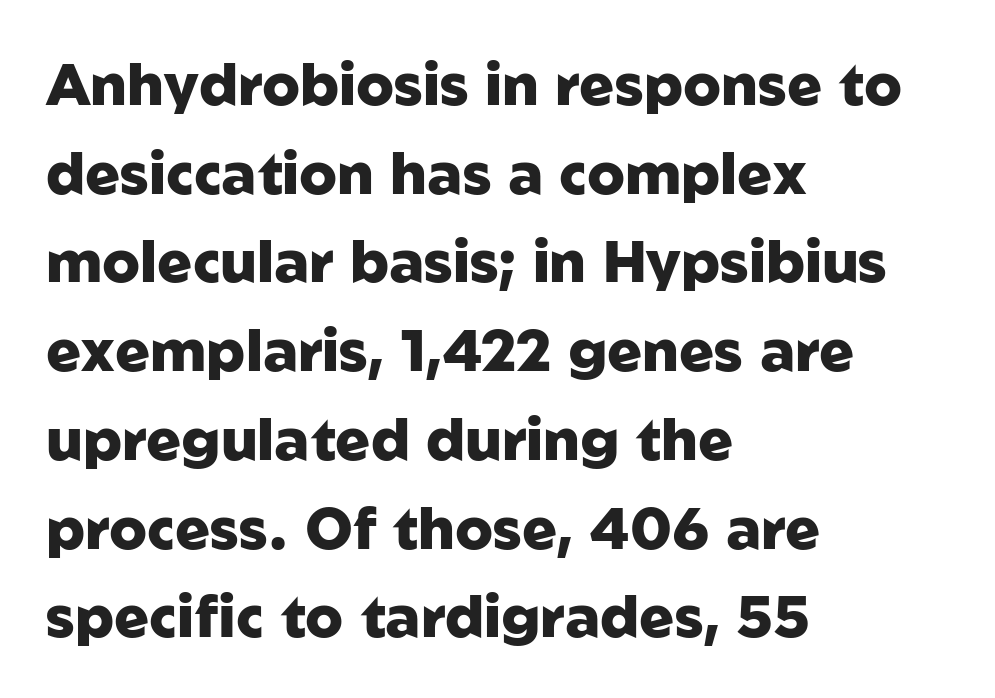
The passage shown is not underscored anywhere. Typeset ragged right — the left edge is the straight one. This sample has the flowing, uneven cadence of proportional lettering. Glyph-to-glyph distance matches everyday printed text.
